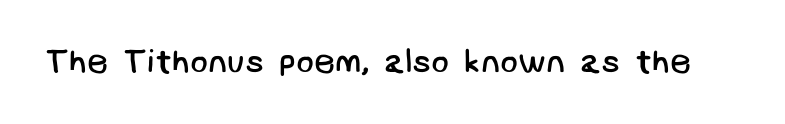
Q: Is the text bold? A: No.
Q: Is the typeface a serif or a sans-serif typeface? A: Sans-serif.
Q: Is the text underlined? A: No.
Q: Is the spacing between letters normal or unusually wide? A: Normal.
Q: Width (condensed, normal, or wide)? A: Normal.
Q: Stroke contrast? A: Low.
Q: x-height? A: Large.
